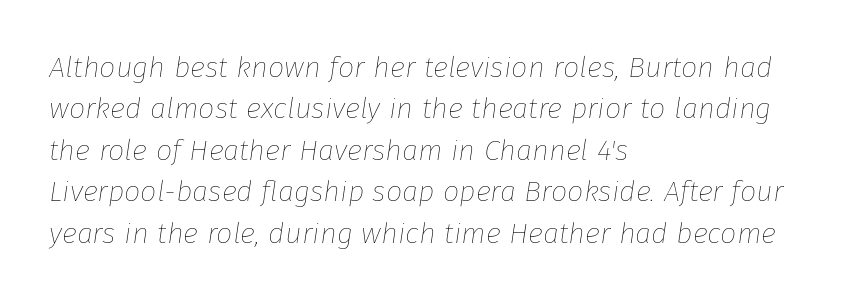
{"italic": "yes", "lean": "right", "slant_degrees": 8, "bold": "no", "weight": "thin", "width": "normal", "stroke_contrast": "low", "x_height": "medium", "monospaced": "no", "underline": "no", "align": "left", "line_spacing": "normal", "line_spacing_ratio": 1.43, "letter_spacing": "normal", "letter_spacing_em": 0.0, "glyph_px": 29}
